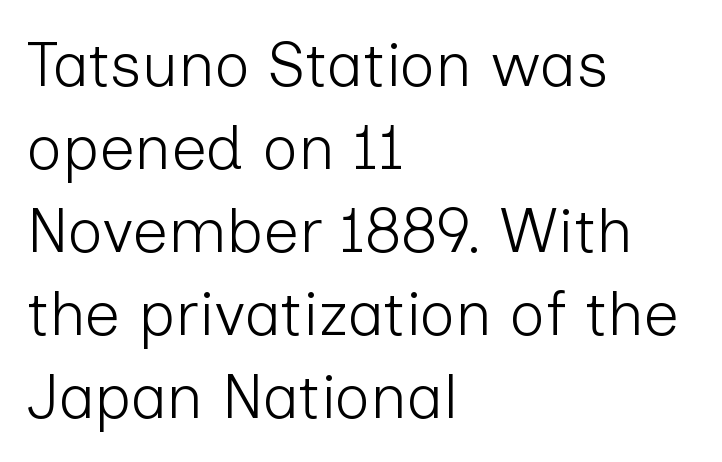
Quick note: not italic, upright. Any mark beneath the type? The region is blank. Stem width sits at or under what a default text font uses. You could not count columns in this text — the font is proportionally spaced. The compositor pushed each line to the left boundary.
